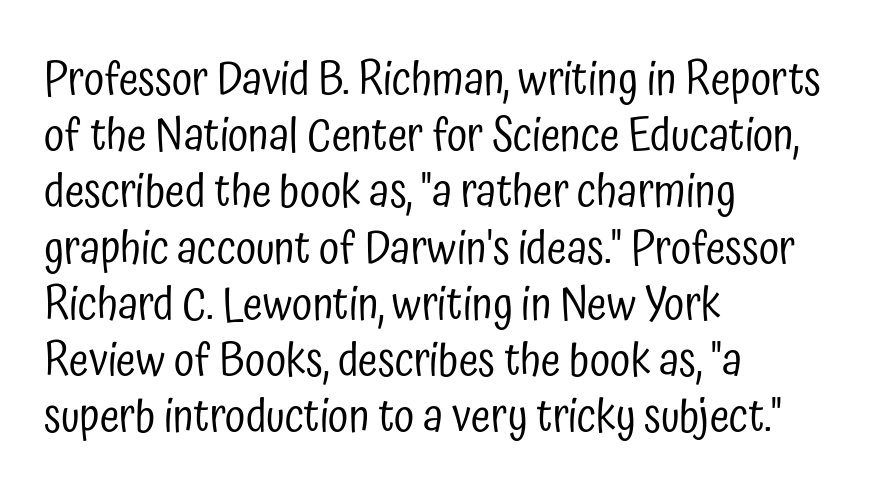
Q: Is the text bold? A: No.
Q: Is the text italic (slanted)? A: No, it is upright.
Q: Is the typeface a serif or a sans-serif typeface? A: Sans-serif.
Q: Is the text underlined? A: No.
Q: How is the paragraph aligned? A: Left-aligned.
Q: Is the spacing between letters normal or unusually wide? A: Normal.
Q: Is the spacing between lines tight, normal or loose? A: Normal.
Q: Width (condensed, normal, or wide)? A: Condensed.
Q: Stroke contrast? A: Low.
Q: x-height? A: Medium.
Q: Monospaced? A: No.
